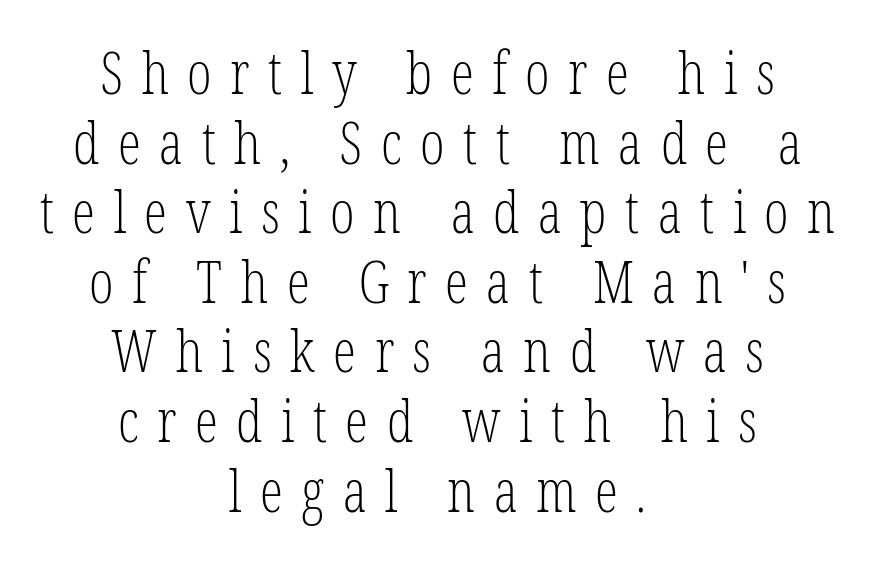
Q: Is the text bold? A: No.
Q: Is the text italic (slanted)? A: No, it is upright.
Q: Is the typeface a serif or a sans-serif typeface? A: Serif.
Q: Is the text underlined? A: No.
Q: How is the paragraph aligned? A: Centered.
Q: Is the spacing between letters normal or unusually wide? A: Unusually wide.
Q: Width (condensed, normal, or wide)? A: Condensed.
Q: Stroke contrast? A: Low.
Q: x-height? A: Medium.
Q: Monospaced? A: No.
